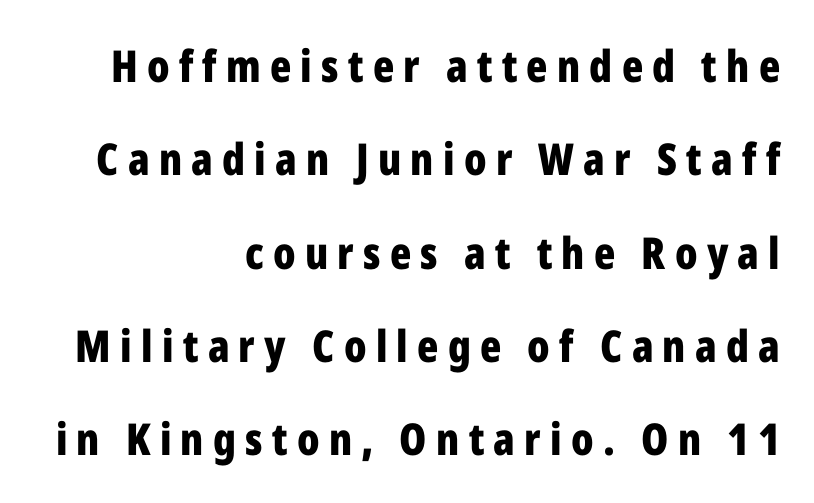
{"serif": "no", "italic": "no", "bold": "yes", "weight": "bold", "width": "condensed", "stroke_contrast": "low", "x_height": "medium", "monospaced": "no", "underline": "no", "align": "right", "line_spacing": "loose", "line_spacing_ratio": 2.12, "letter_spacing": "wide", "letter_spacing_em": 0.21, "glyph_px": 44}
